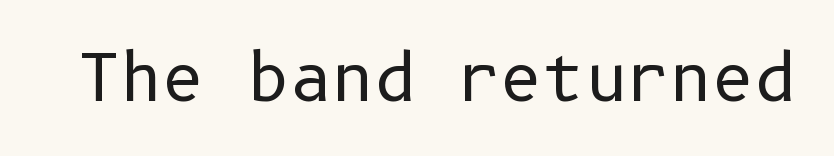
Vertical strokes here are truly vertical. Serif or sans? Sans — the stroke terminals are bare. No extra tracking has been applied to these lines. The passage shown is not underscored anywhere. Heft: none added — not bold.
